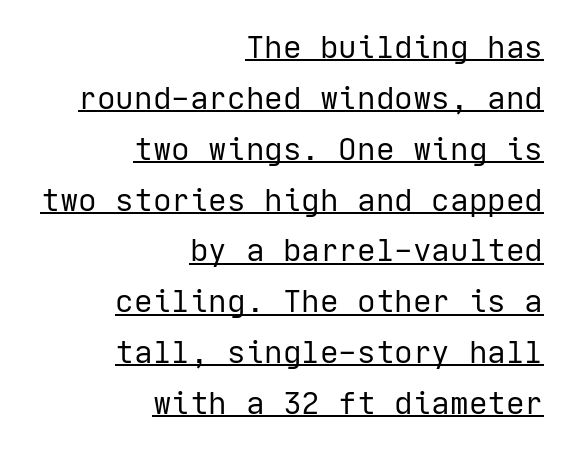
{"serif": "no", "italic": "no", "bold": "no", "weight": "regular", "width": "normal", "stroke_contrast": "low", "x_height": "medium", "underline": "yes", "align": "right", "line_spacing": "normal", "line_spacing_ratio": 1.64, "letter_spacing": "normal", "letter_spacing_em": 0.0, "glyph_px": 31}
